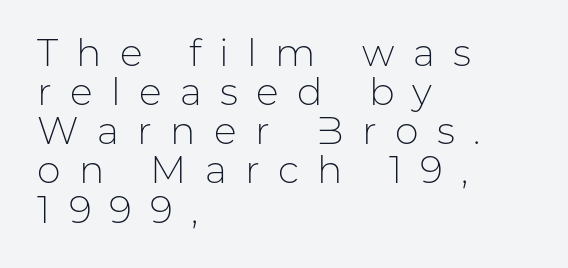
{"serif": "no", "italic": "no", "bold": "no", "weight": "light", "width": "normal", "stroke_contrast": "low", "x_height": "medium", "monospaced": "no", "underline": "no", "align": "left", "line_spacing": "tight", "line_spacing_ratio": 1.03, "letter_spacing": "wide", "letter_spacing_em": 0.48, "glyph_px": 38}
